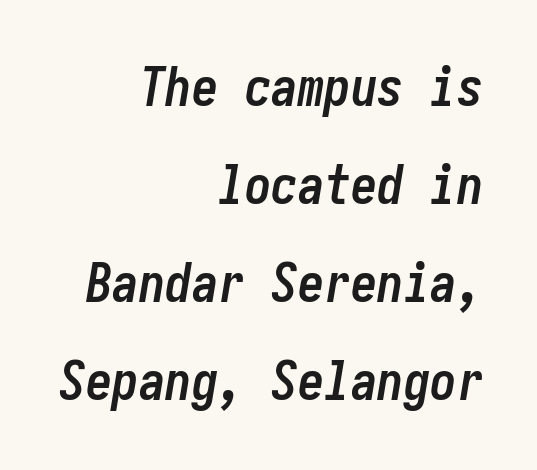
The letterforms sit shoulder to shoulder at normal distance. Slant detected: the letters are inclined. The words here are not underlined. Short and long lines alike share a common ending point at right. Is the type bold? Yes — the strokes are clearly thick and heavy.
